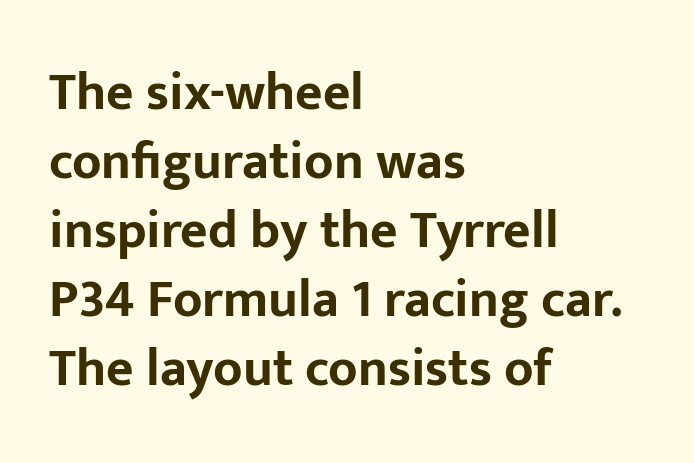
Q: Is the text bold? A: Yes.
Q: Is the text italic (slanted)? A: No, it is upright.
Q: Is the typeface a serif or a sans-serif typeface? A: Sans-serif.
Q: Is the text underlined? A: No.
Q: How is the paragraph aligned? A: Left-aligned.
Q: Is the spacing between letters normal or unusually wide? A: Normal.
Q: Is the spacing between lines tight, normal or loose? A: Normal.
Q: Width (condensed, normal, or wide)? A: Normal.
Q: Stroke contrast? A: Low.
Q: x-height? A: Medium.
Q: Monospaced? A: No.
